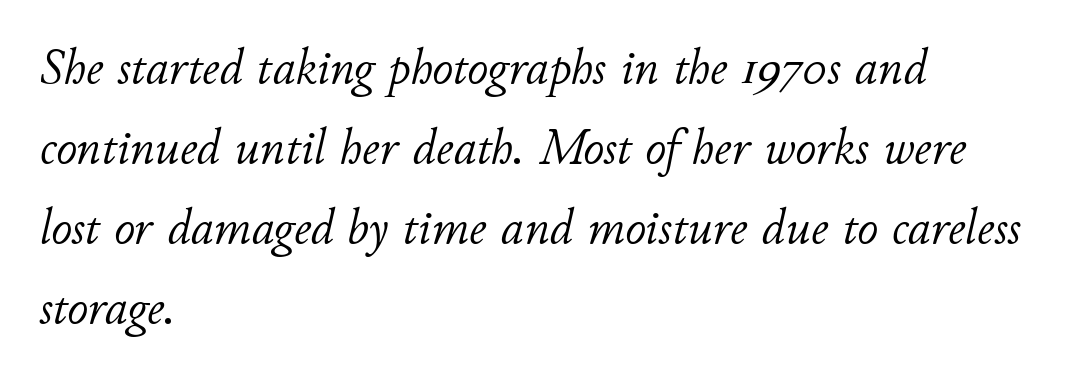
The image shows 51 px light type, italic (leaning right); set left-aligned, normal line spacing (1.57x), normal letter spacing, not underlined; low stroke contrast and a small x-height.
